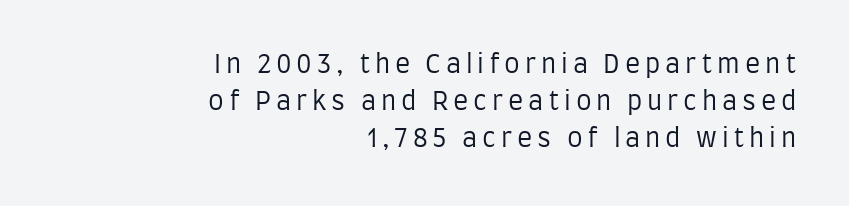
{"italic": "no", "bold": "no", "underline": "no", "align": "right", "line_spacing": "normal", "line_spacing_ratio": 1.49, "glyph_px": 25}
